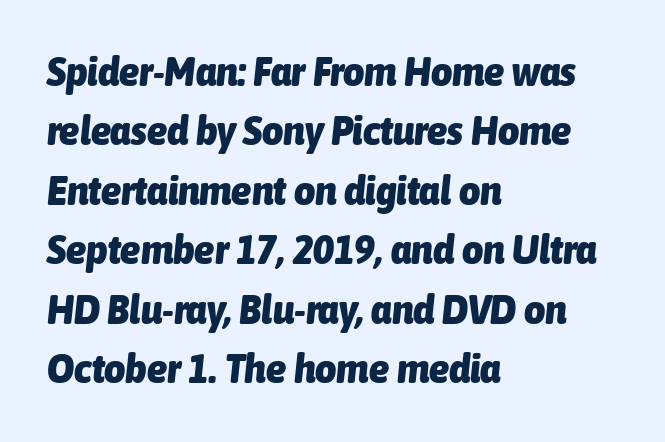
Q: Is the text bold? A: Yes.
Q: Is the text italic (slanted)? A: Yes, it leans right by about 6 degrees.
Q: Is the text underlined? A: No.
Q: How is the paragraph aligned? A: Left-aligned.
Q: Is the spacing between letters normal or unusually wide? A: Normal.
Q: Is the spacing between lines tight, normal or loose? A: Normal.
Q: Width (condensed, normal, or wide)? A: Condensed.
Q: Stroke contrast? A: Low.
Q: x-height? A: Medium.
Q: Monospaced? A: No.
